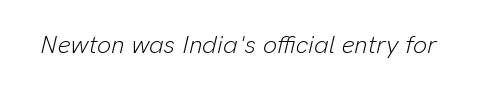
The cut favours lightness, reaching ordinary text weight at its darkest. No word sits above an underline. Notice how the stems are inclined rather than vertical — that's the hallmark of italics. Each word holds together tightly as a unit, with standard inter-letter gaps.
